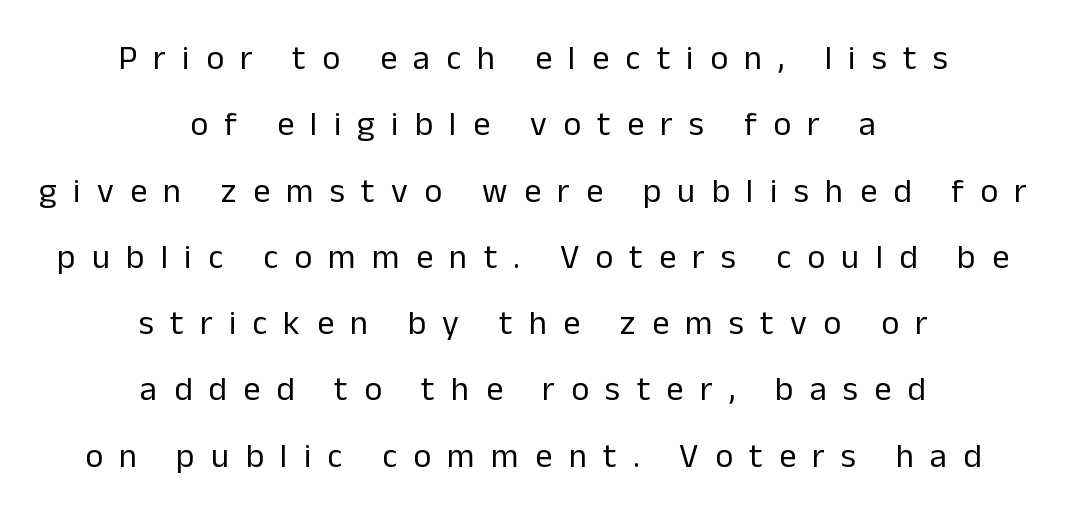
The words here are not underlined. Visually the block forms a symmetrical silhouette, jagged on both flanks. The weight tops out at a normal text grade. Proportional: the letters do not fall into vertical columns. Leading: increased.
